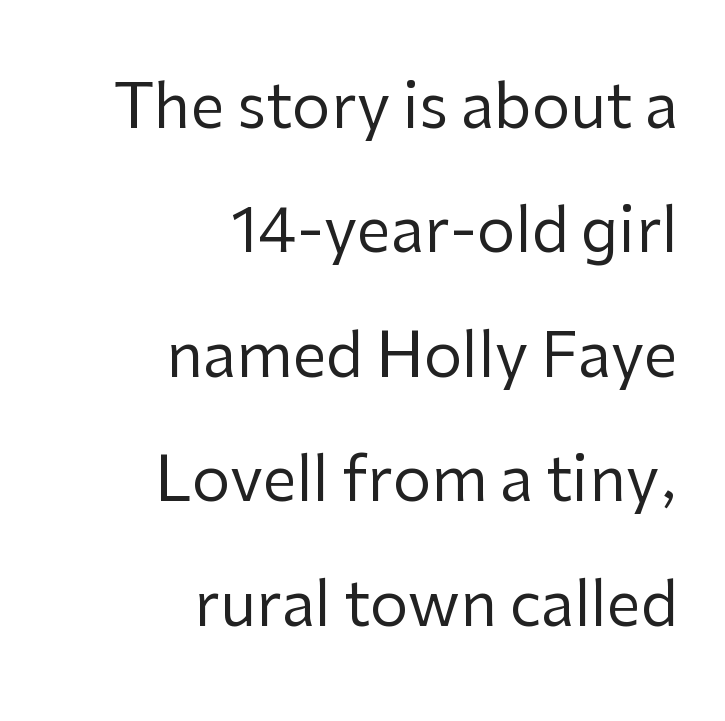
Q: Is the text bold? A: No.
Q: Is the text italic (slanted)? A: No, it is upright.
Q: Is the typeface a serif or a sans-serif typeface? A: Sans-serif.
Q: Is the text underlined? A: No.
Q: How is the paragraph aligned? A: Right-aligned.
Q: Is the spacing between letters normal or unusually wide? A: Normal.
Q: Is the spacing between lines tight, normal or loose? A: Loose.
Q: Width (condensed, normal, or wide)? A: Normal.
Q: Stroke contrast? A: Low.
Q: x-height? A: Medium.
Q: Monospaced? A: No.
